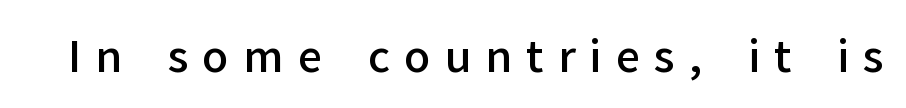
{"serif": "no", "italic": "no", "bold": "semi", "weight": "semibold", "width": "normal", "stroke_contrast": "low", "x_height": "medium", "monospaced": "no", "underline": "no", "letter_spacing": "wide", "letter_spacing_em": 0.33, "glyph_px": 43}
